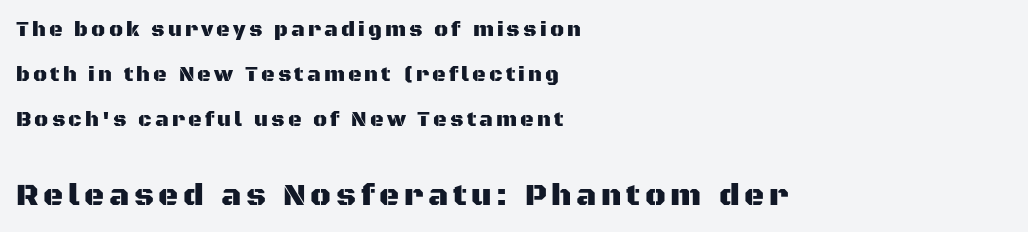
Are there feet on the stems? There aren't — it's a sans. The face used here is proportionally spaced, like ordinary book or web type. The typesetter chose a ragged-right arrangement here. This is the regular roman posture of the typeface. Between these two stacked blocks, the lower one wins on size.
